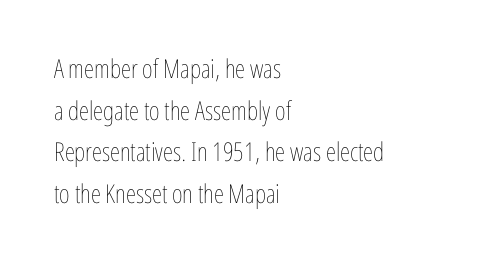
Rule under the text: the space is simply empty. One-word summary of the alignment: left. Stroke thickness stays within the range of a standard reading face or lighter. Rows of type keep a routine distance in the vertical direction. Ascenders rise straight up at ninety degrees. The tracking reads as untouched default to a designer's eye.
